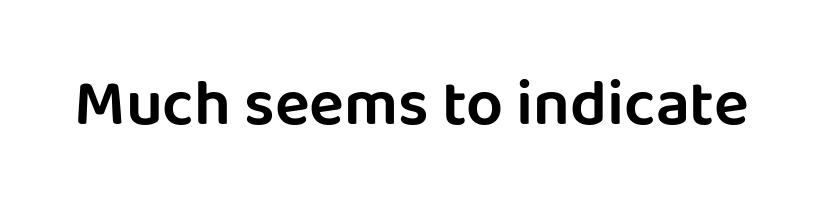
The image shows 65 px sans-serif type, upright; set normal letter spacing, not underlined; low stroke contrast and a large x-height.
